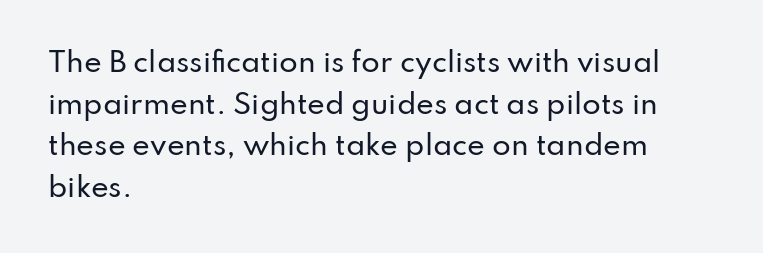
The image shows 27 px text type, upright; set left-aligned, normal line spacing (1.54x), normal letter spacing, not underlined.
